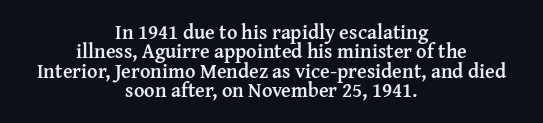
The image shows 20 px bold type, upright; set centered, tight line spacing (0.97x), normal letter spacing, not underlined.
